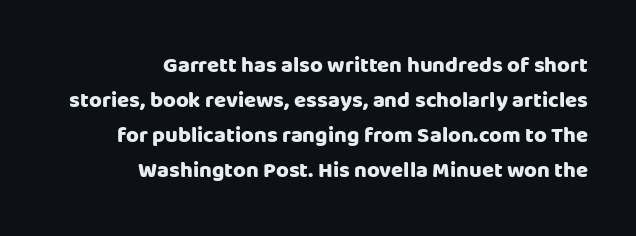
The image shows 22 px bold type, upright; set right-aligned, normal line spacing (1.59x), normal letter spacing, not underlined.
